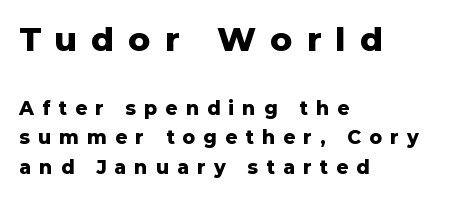
Q: Is the text bold? A: Yes.
Q: Is the text italic (slanted)? A: No, it is upright.
Q: Is the typeface a serif or a sans-serif typeface? A: Sans-serif.
Q: Is the text underlined? A: No.
Q: How is the paragraph aligned? A: Left-aligned.
Q: Is the spacing between letters normal or unusually wide? A: Unusually wide.
Q: Is the spacing between lines tight, normal or loose? A: Normal.
Q: Which block of text is set in a larger size, the first (top) or the second (bottom)? A: The first (top) one.
Q: Width (condensed, normal, or wide)? A: Normal.
Q: Stroke contrast? A: Low.
Q: x-height? A: Medium.
Q: Monospaced? A: No.
